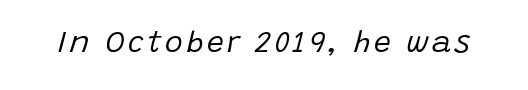
{"italic": "yes", "lean": "right", "slant_degrees": 15, "bold": "no", "weight": "regular", "width": "normal", "stroke_contrast": "low", "x_height": "large", "monospaced": "no", "underline": "no", "glyph_px": 30}
